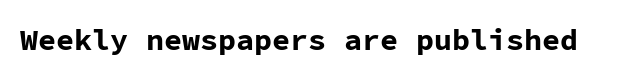
Q: Is the text bold? A: Yes.
Q: Is the text italic (slanted)? A: No, it is upright.
Q: Is the typeface a serif or a sans-serif typeface? A: Sans-serif.
Q: Is the text underlined? A: No.
Q: Is the spacing between letters normal or unusually wide? A: Normal.
Q: Width (condensed, normal, or wide)? A: Normal.
Q: Stroke contrast? A: Low.
Q: x-height? A: Medium.
Q: Monospaced? A: Yes.
